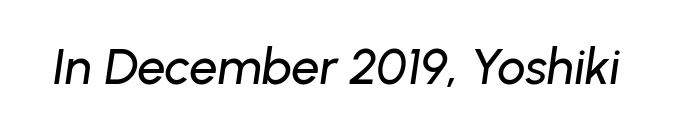
Q: Is the text italic (slanted)? A: Yes, it leans right by about 8 degrees.
Q: Is the text underlined? A: No.
Q: Is the spacing between letters normal or unusually wide? A: Normal.
Q: Width (condensed, normal, or wide)? A: Normal.
Q: Stroke contrast? A: Low.
Q: x-height? A: Medium.
Q: Monospaced? A: No.
